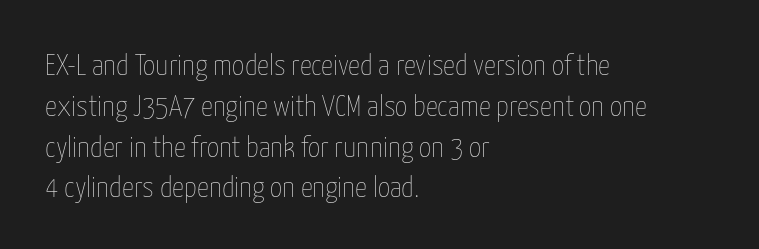
Q: Is the text bold? A: No.
Q: Is the text italic (slanted)? A: No, it is upright.
Q: Is the text underlined? A: No.
Q: How is the paragraph aligned? A: Left-aligned.
Q: Is the spacing between letters normal or unusually wide? A: Normal.
Q: Is the spacing between lines tight, normal or loose? A: Normal.
Q: Width (condensed, normal, or wide)? A: Condensed.
Q: Stroke contrast? A: Low.
Q: x-height? A: Medium.
Q: Monospaced? A: No.
